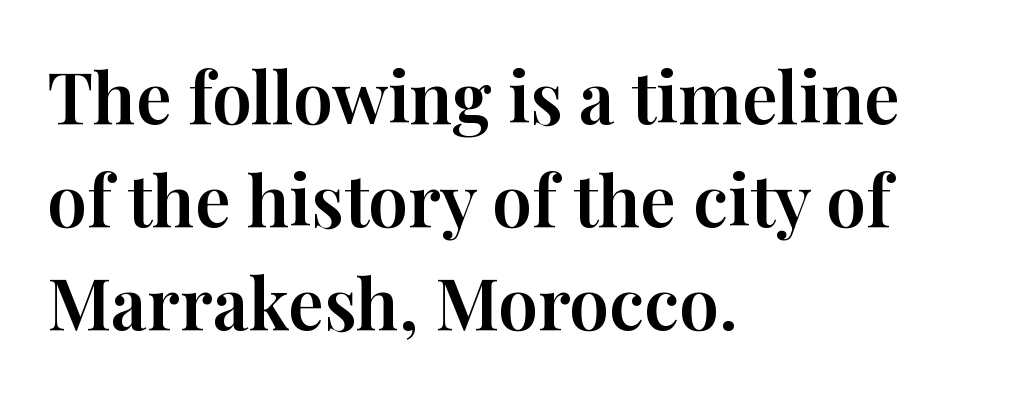
Style check: upright. Honestly, there is no underline to notice here at all. Each letter's strokes conclude with small projecting serifs. Nothing unusual about the tracking: characters are spaced as the font intends.
